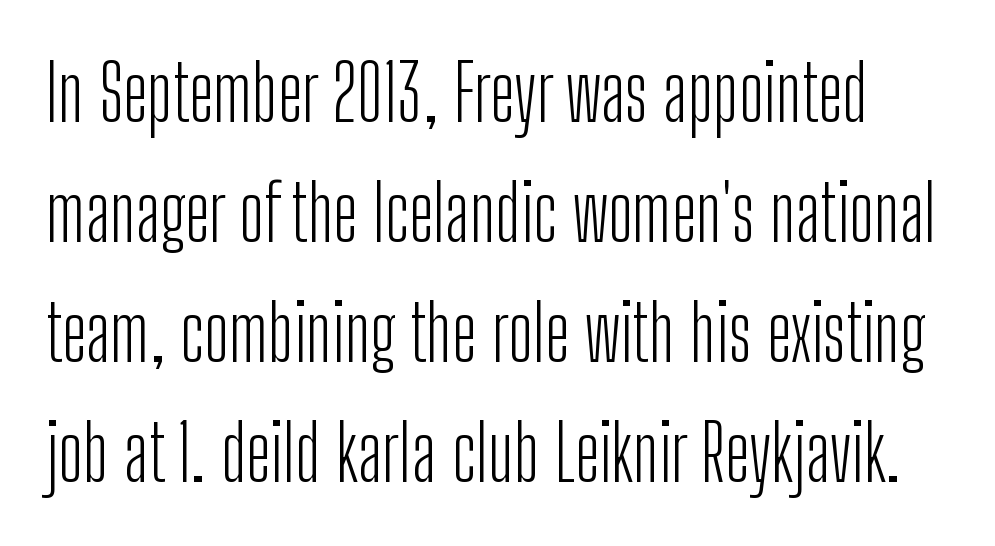
{"serif": "no", "italic": "no", "bold": "no", "weight": "light", "width": "condensed", "stroke_contrast": "low", "x_height": "medium", "monospaced": "no", "underline": "no", "line_spacing": "normal", "line_spacing_ratio": 1.56, "letter_spacing": "normal", "letter_spacing_em": 0.0, "glyph_px": 77}
